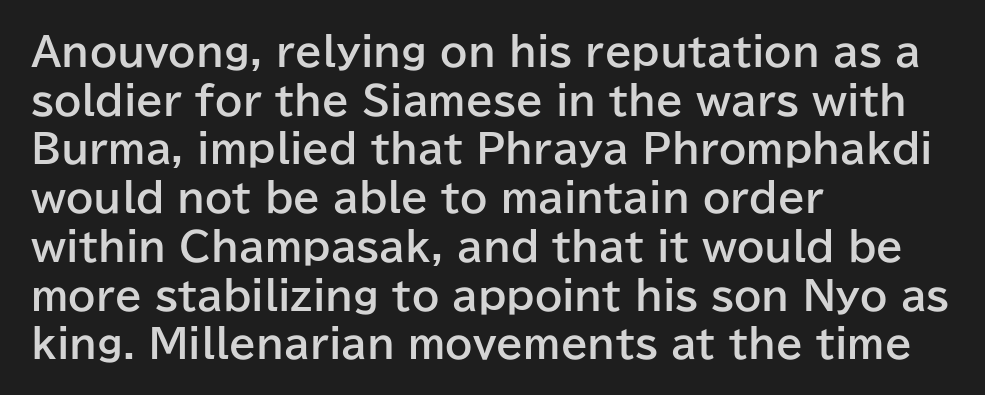
Chunky letters — that's bold for sure. Style check: upright. What's the leading like? Ordinary, nothing unusual. Each line starts at the same left margin while the right side varies.
